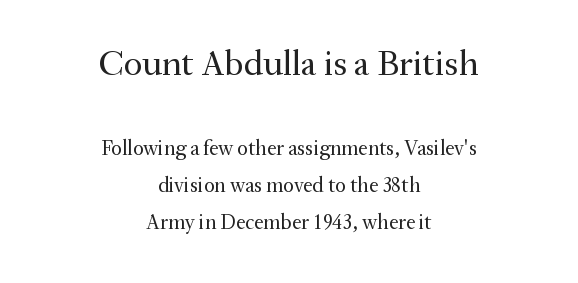
The image shows 36 px regular-weight serif type, upright; set centered, line spacing 1.76x, normal letter spacing, not underlined; the first (top) block is 1.71x larger; medium stroke contrast and a small x-height.
